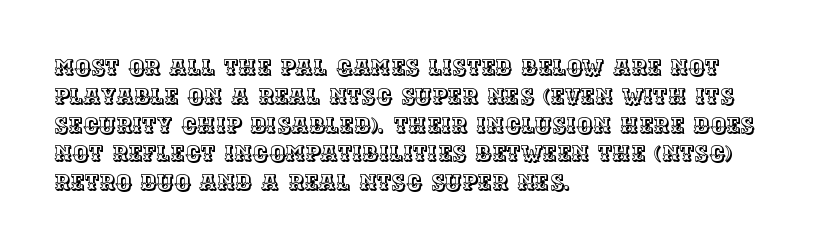
Descender tails drop into unmarked territory. Horizontal alignment here is leftward, the default for most running prose. Does extra space separate the letters? No, they use regular spacing. Upright lettering throughout. Evenly set lines give the paragraph a standard silhouette.
